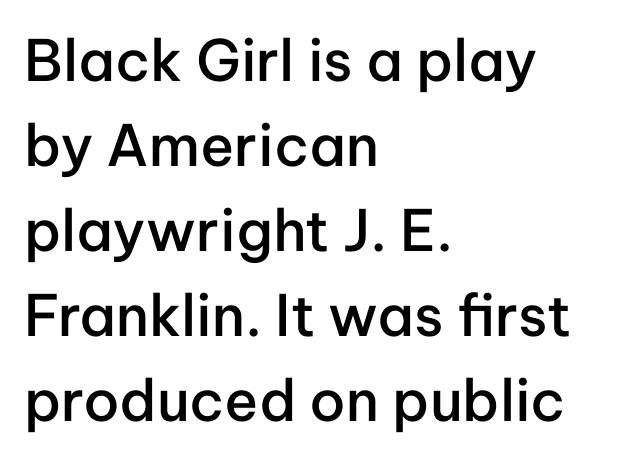
Q: Is the text bold? A: Semi-bold.
Q: Is the text italic (slanted)? A: No, it is upright.
Q: Is the typeface a serif or a sans-serif typeface? A: Sans-serif.
Q: Is the text underlined? A: No.
Q: How is the paragraph aligned? A: Left-aligned.
Q: Is the spacing between letters normal or unusually wide? A: Normal.
Q: Is the spacing between lines tight, normal or loose? A: Normal.
Q: Width (condensed, normal, or wide)? A: Normal.
Q: Stroke contrast? A: Low.
Q: x-height? A: Medium.
Q: Monospaced? A: No.
